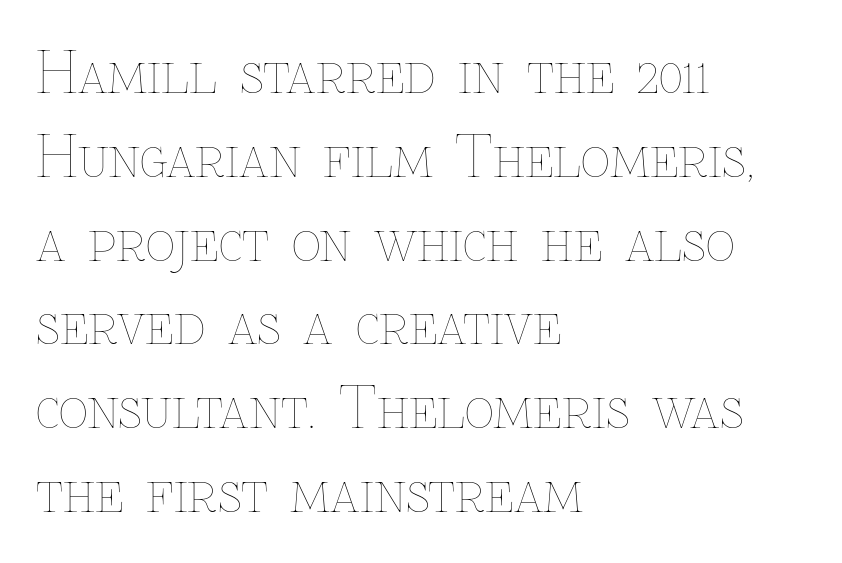
The image shows 57 px thin type, upright; set left-aligned, normal line spacing (1.47x), normal letter spacing, not underlined; low stroke contrast and a medium x-height.
